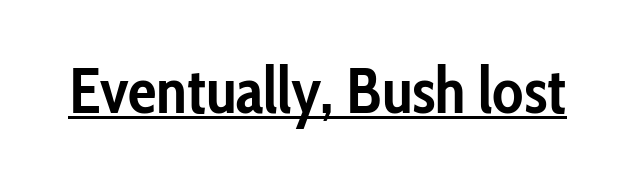
Q: Is the text bold? A: Yes.
Q: Is the text italic (slanted)? A: No, it is upright.
Q: Is the typeface a serif or a sans-serif typeface? A: Sans-serif.
Q: Is the text underlined? A: Yes.
Q: Is the spacing between letters normal or unusually wide? A: Normal.
Q: Width (condensed, normal, or wide)? A: Condensed.
Q: Stroke contrast? A: Low.
Q: x-height? A: Medium.
Q: Monospaced? A: No.
